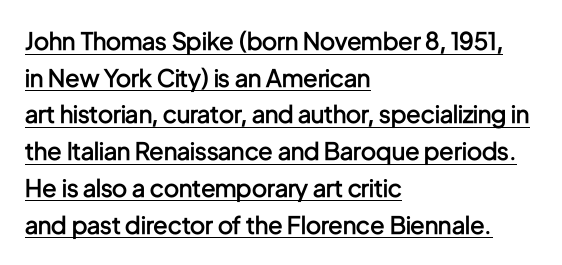
{"italic": "no", "bold": "semi", "underline": "yes", "align": "left", "line_spacing": "normal", "line_spacing_ratio": 1.53, "letter_spacing": "normal", "letter_spacing_em": 0.0, "glyph_px": 24}
